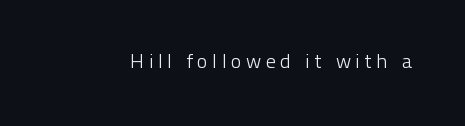
{"italic": "no", "bold": "no", "underline": "no", "letter_spacing": "wide", "letter_spacing_em": 0.23, "glyph_px": 20}
